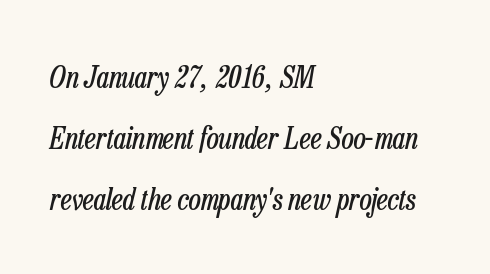
Do the characters align in a grid? No, the font is proportional. Leading is clearly above the norm, producing a sparse column. Typeset ragged right — the left edge is the straight one. Students, note that the glyphs here touch the page at normal intervals.
